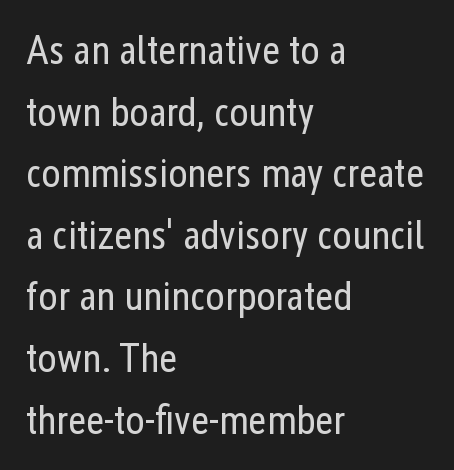
{"serif": "no", "italic": "no", "bold": "no", "weight": "regular", "width": "condensed", "stroke_contrast": "low", "x_height": "medium", "monospaced": "no", "underline": "no", "align": "left", "line_spacing": "normal", "line_spacing_ratio": 1.54, "letter_spacing": "normal", "letter_spacing_em": 0.0, "glyph_px": 40}
